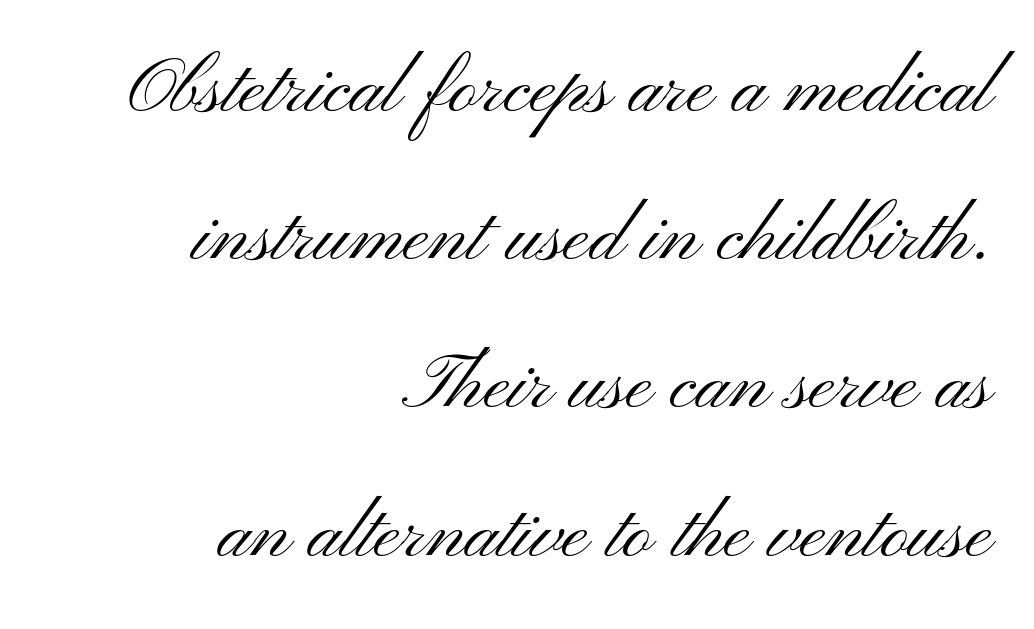
Q: Is the text bold? A: No.
Q: Is the text italic (slanted)? A: Yes.
Q: Is the typeface a serif or a sans-serif typeface? A: Sans-serif.
Q: Is the text underlined? A: No.
Q: How is the paragraph aligned? A: Right-aligned.
Q: Is the spacing between letters normal or unusually wide? A: Normal.
Q: Is the spacing between lines tight, normal or loose? A: Loose.
Q: Width (condensed, normal, or wide)? A: Wide.
Q: Stroke contrast? A: Medium.
Q: x-height? A: Small.
Q: Monospaced? A: No.
